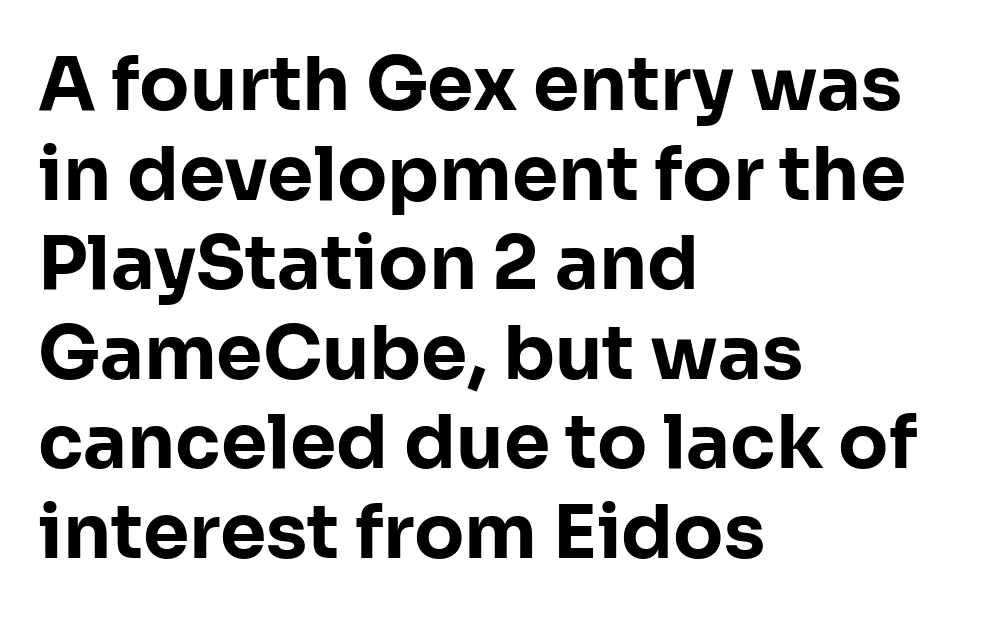
The image shows 74 px bold sans-serif type, upright; set left-aligned, line spacing 1.21x, normal letter spacing, not underlined; low stroke contrast and a medium x-height.
